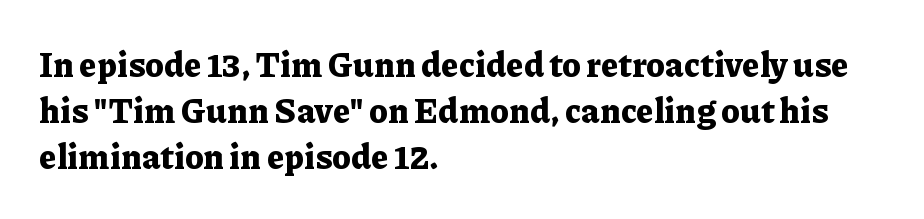
The image shows 34 px bold serif type, upright; set left-aligned, normal line spacing (1.35x), normal letter spacing, not underlined; low stroke contrast and a medium x-height.
